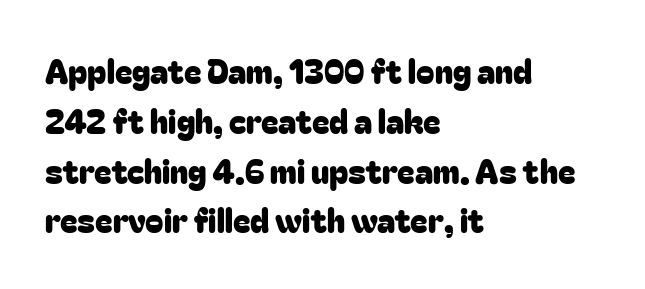
Proportional: the letters do not fall into vertical columns. A typesetter would call this leading conventional body-copy spacing. Underlining? Definitely not there. Designer's note — italics off, roman on. A classic flush-left, rag-right setting is used for this passage. What stands out about the letter spacing? Nothing — it is the standard amount.
